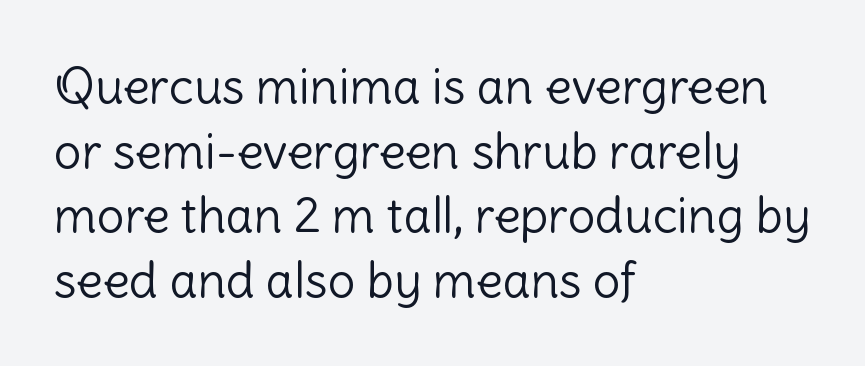
The image shows 49 px light sans-serif type, upright; set left-aligned, normal line spacing (1.32x), normal letter spacing, not underlined; low stroke contrast and a medium x-height.
